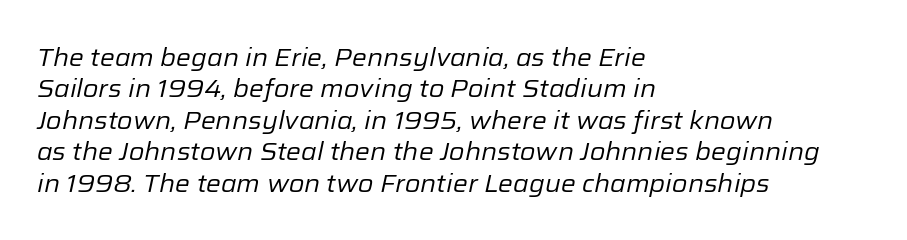
{"italic": "yes", "lean": "right", "slant_degrees": 12, "bold": "no", "underline": "no", "align": "left", "line_spacing": "normal", "line_spacing_ratio": 1.26, "letter_spacing": "normal", "letter_spacing_em": 0.0, "glyph_px": 25}
